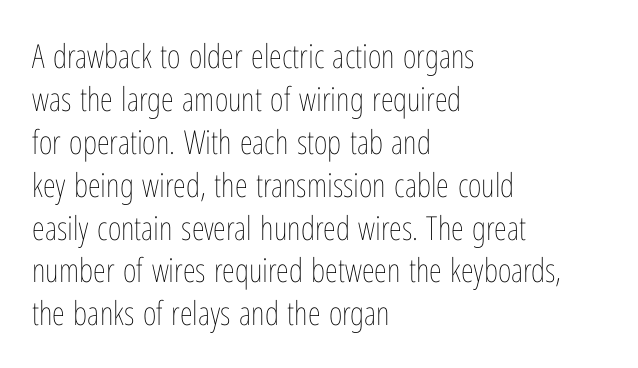
The glyphs are unaccompanied by any horizontal stroke below them. Every stem runs plumb, perpendicular to the baseline. Stems here are at most as thick as an everyday book face. Leading matches the norm, producing a regular column. Letter spacing: default. Notice how the passage keeps a crisp vertical edge on the left only.
